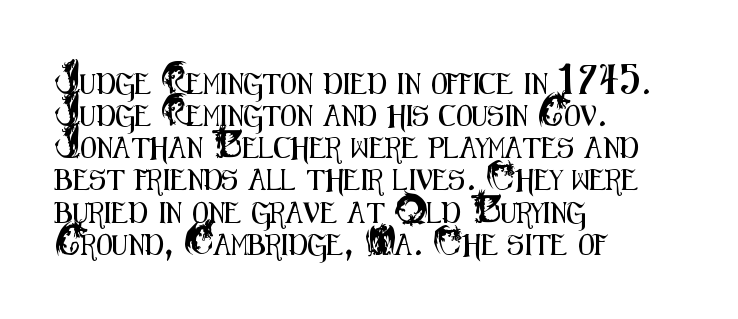
{"italic": "no", "underline": "no", "align": "left", "line_spacing": "normal", "line_spacing_ratio": 1.53, "letter_spacing": "normal", "letter_spacing_em": 0.0, "glyph_px": 21}
